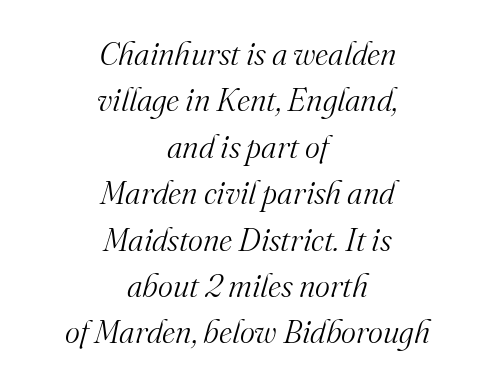
{"serif": "yes", "italic": "yes", "lean": "right", "slant_degrees": 16, "bold": "no", "weight": "light", "width": "normal", "stroke_contrast": "medium", "x_height": "small", "monospaced": "no", "underline": "no", "align": "center", "line_spacing": "normal", "line_spacing_ratio": 1.45, "letter_spacing": "normal", "letter_spacing_em": 0.0, "glyph_px": 32}
